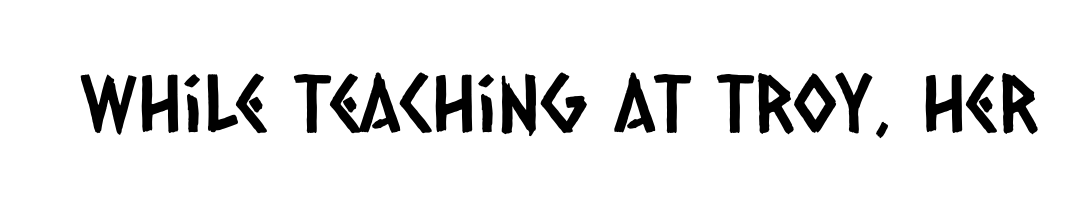
The image shows 79 px condensed sans-serif type; set normal letter spacing, not underlined; low stroke contrast and a large x-height.
